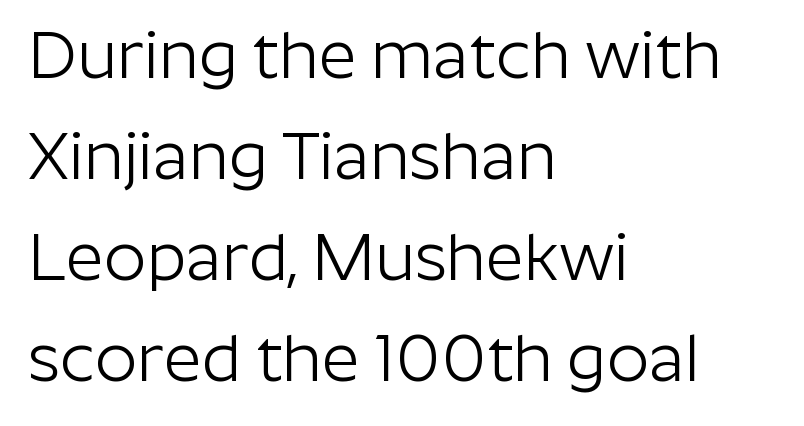
Each new line begins a customary step beneath the previous one. Type without underlining. Think of a printed novel: that variable character pitch is what you see here. Serif or sans? Sans — the stroke terminals are bare. The rendering keeps characters at their native spacing. Typeset ragged right — the left edge is the straight one.
